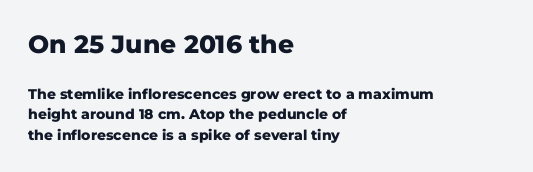
{"italic": "no", "bold": "yes", "underline": "no", "align": "left", "line_spacing": "normal", "line_spacing_ratio": 1.47, "letter_spacing": "normal", "letter_spacing_em": 0.0, "larger_block": "first", "size_ratio": 1.79, "glyph_px": 25}
